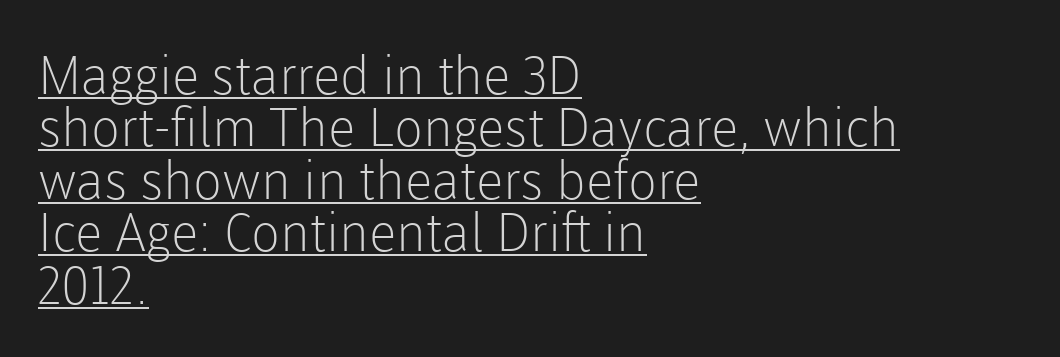
{"serif": "no", "italic": "no", "bold": "no", "weight": "light", "width": "normal", "stroke_contrast": "low", "x_height": "medium", "monospaced": "no", "underline": "yes", "align": "left", "line_spacing": "tight", "line_spacing_ratio": 0.99, "letter_spacing": "normal", "letter_spacing_em": 0.0, "glyph_px": 53}
